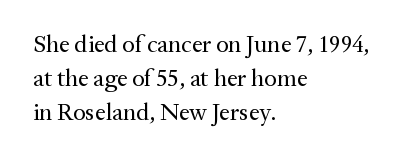
The image shows 24 px text type, upright; set left-aligned, normal line spacing (1.42x), normal letter spacing, not underlined.
